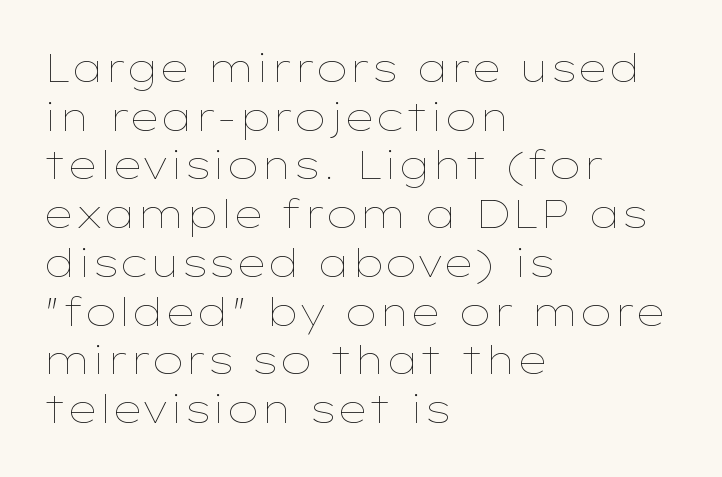
Q: Is the text bold? A: No.
Q: Is the text italic (slanted)? A: No, it is upright.
Q: Is the text underlined? A: No.
Q: How is the paragraph aligned? A: Left-aligned.
Q: Is the spacing between letters normal or unusually wide? A: Normal.
Q: Is the spacing between lines tight, normal or loose? A: Normal.
Q: Width (condensed, normal, or wide)? A: Wide.
Q: Stroke contrast? A: Low.
Q: x-height? A: Medium.
Q: Monospaced? A: No.
